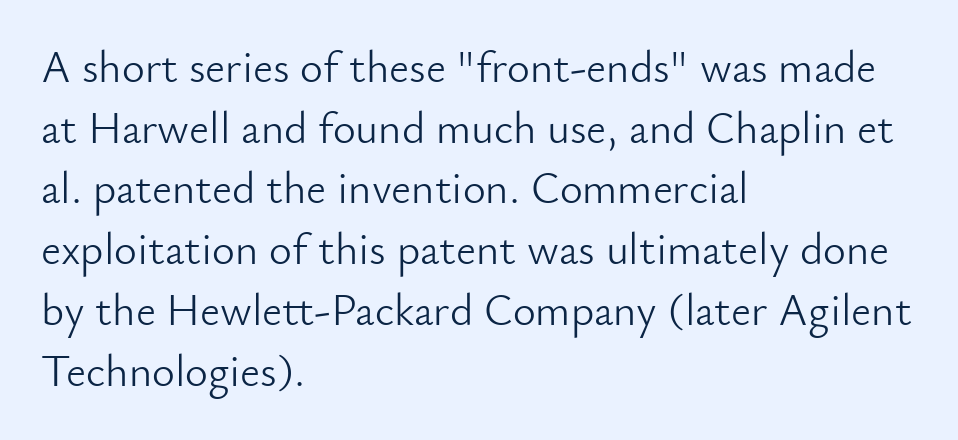
The image shows 44 px light sans-serif type, upright; set left-aligned, normal line spacing (1.38x), normal letter spacing, not underlined; low stroke contrast and a small x-height.
